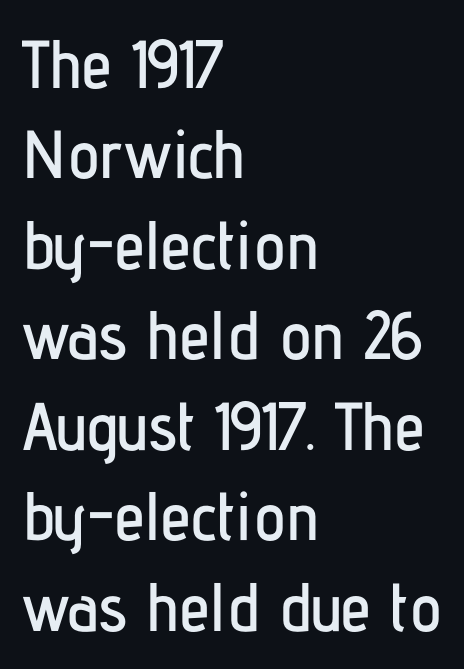
The image shows 68 px condensed sans-serif type, upright; set left-aligned, normal line spacing (1.33x), normal letter spacing, not underlined; low stroke contrast and a medium x-height.
